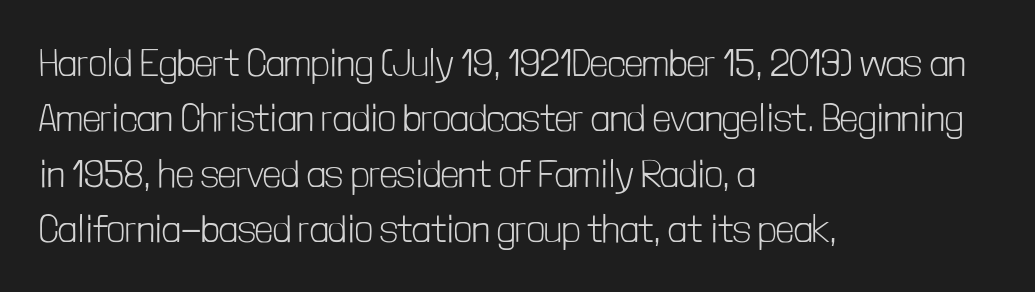
{"serif": "no", "italic": "no", "bold": "no", "weight": "light", "width": "condensed", "stroke_contrast": "low", "x_height": "medium", "monospaced": "no", "underline": "no", "align": "left", "line_spacing": "normal", "line_spacing_ratio": 1.42, "letter_spacing": "normal", "letter_spacing_em": 0.0, "glyph_px": 39}
